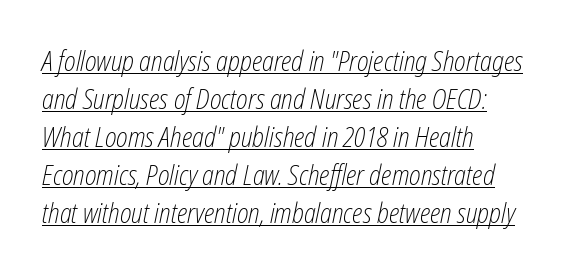
Q: Is the text bold? A: No.
Q: Is the text italic (slanted)? A: Yes, it leans right by about 12 degrees.
Q: Is the text underlined? A: Yes.
Q: How is the paragraph aligned? A: Left-aligned.
Q: Is the spacing between letters normal or unusually wide? A: Normal.
Q: Is the spacing between lines tight, normal or loose? A: Normal.
